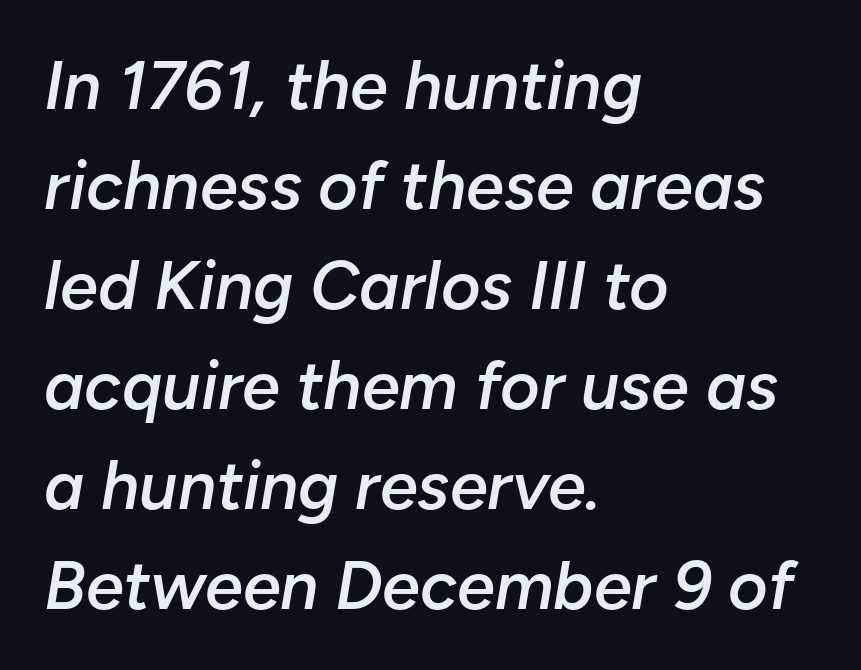
The image shows 68 px semibold type, italic (leaning right); set left-aligned, normal line spacing (1.47x), normal letter spacing, not underlined; low stroke contrast and a medium x-height.
